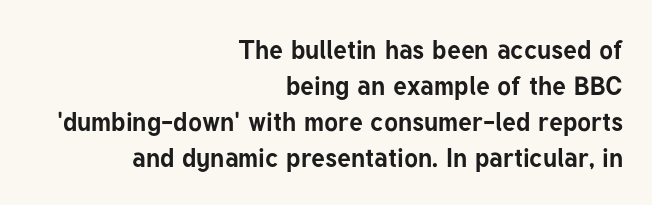
Q: Is the text bold? A: Yes.
Q: Is the text italic (slanted)? A: No, it is upright.
Q: Is the text underlined? A: No.
Q: How is the paragraph aligned? A: Right-aligned.
Q: Is the spacing between letters normal or unusually wide? A: Normal.
Q: Is the spacing between lines tight, normal or loose? A: Normal.
